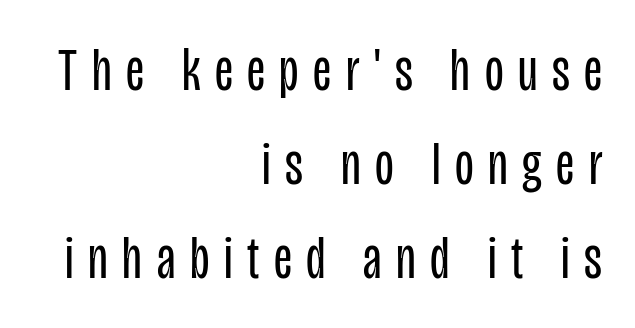
{"serif": "no", "italic": "no", "bold": "no", "weight": "regular", "width": "condensed", "stroke_contrast": "low", "x_height": "large", "monospaced": "no", "underline": "no", "align": "right", "line_spacing": "normal", "line_spacing_ratio": 1.54, "letter_spacing": "wide", "letter_spacing_em": 0.24, "glyph_px": 61}
